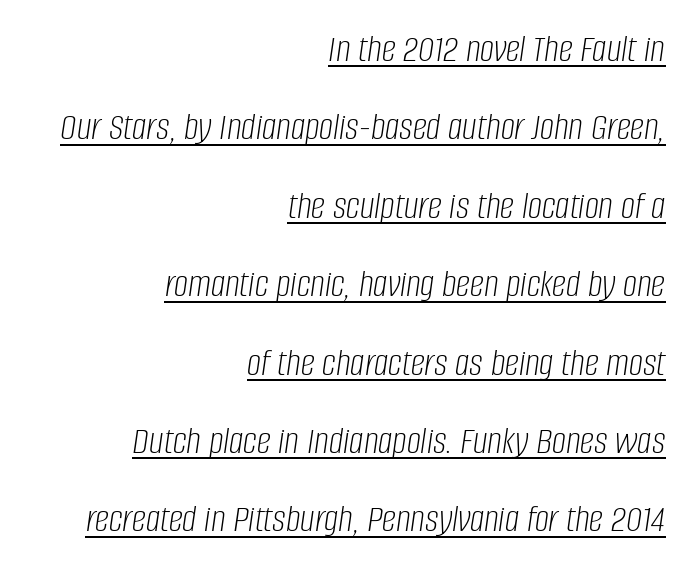
The passage shown is underscored from start to finish. Proportional: the letters do not fall into vertical columns. Between one letter and the next there's only the usual sliver of space. These lines were composed using italics. Teacher's note: observe the even right margin — that is flush-right alignment. Students, observe: this is what heavily led, spacious text looks like.
